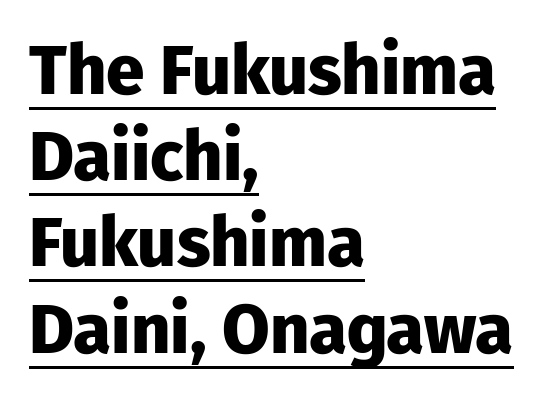
Q: Is the text bold? A: Yes.
Q: Is the text italic (slanted)? A: No, it is upright.
Q: Is the typeface a serif or a sans-serif typeface? A: Sans-serif.
Q: Is the text underlined? A: Yes.
Q: How is the paragraph aligned? A: Left-aligned.
Q: Is the spacing between letters normal or unusually wide? A: Normal.
Q: Is the spacing between lines tight, normal or loose? A: Normal.
Q: Width (condensed, normal, or wide)? A: Normal.
Q: Stroke contrast? A: Low.
Q: x-height? A: Medium.
Q: Monospaced? A: No.
